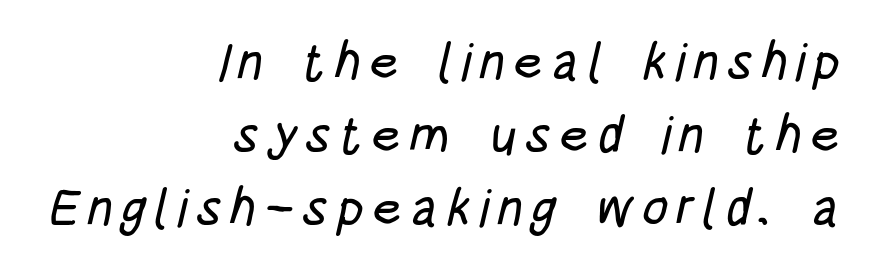
Q: Is the typeface a serif or a sans-serif typeface? A: Sans-serif.
Q: Is the text underlined? A: No.
Q: How is the paragraph aligned? A: Right-aligned.
Q: Is the spacing between lines tight, normal or loose? A: Normal.
Q: Width (condensed, normal, or wide)? A: Condensed.
Q: Stroke contrast? A: Low.
Q: x-height? A: Large.
Q: Monospaced? A: No.
